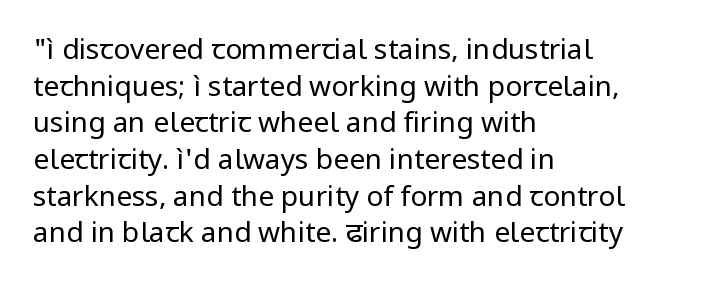
Characters follow at the spacing the type designer built in. Whoever set this chose a conventional vertical rhythm. No letter is thick-stroked: the sample isn't bold. The typeface chosen for these lines omits serifs. Where is the straight margin? On the left.
